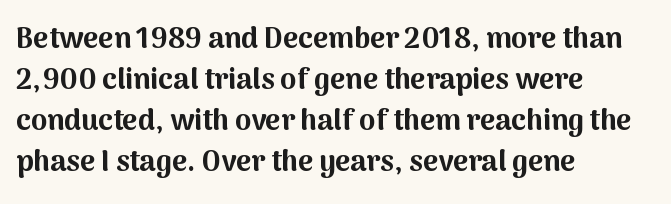
The image shows 29 px bold sans-serif type, upright; set left-aligned, normal line spacing (1.41x), normal letter spacing, not underlined; medium stroke contrast and a medium x-height.
